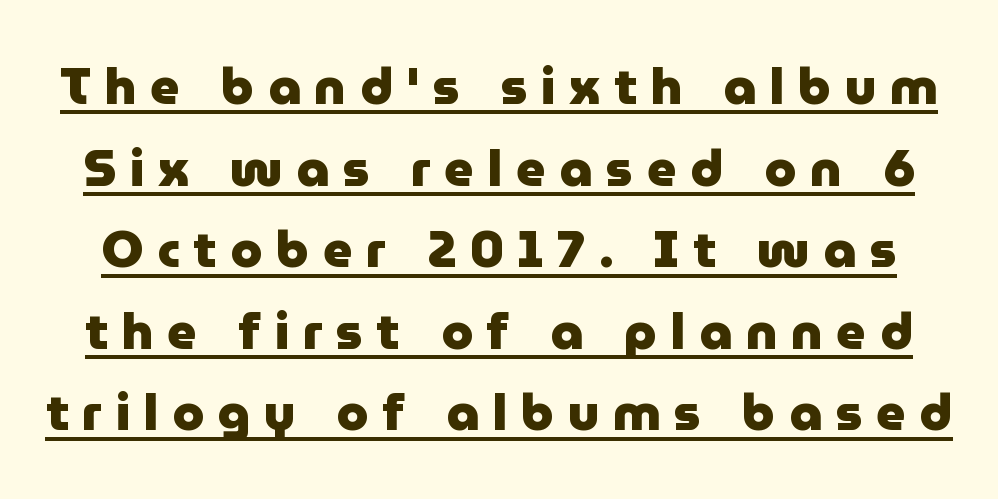
A typesetter would call this leading conventional body-copy spacing. Posture: vertical. Regarding serifs, this sample does without them. This sample has the flowing, uneven cadence of proportional lettering. Notice how a bar underscores the lettering throughout. Heavy-handed strokes throughout: this text is bold.
